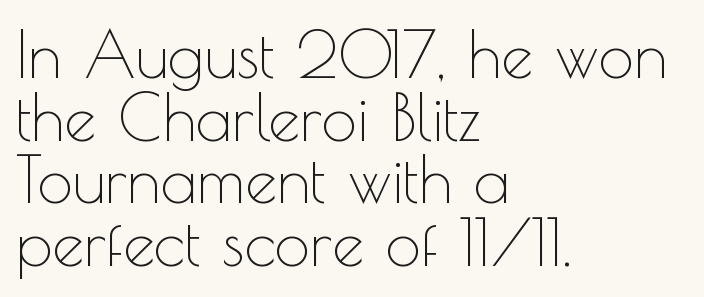
The image shows 64 px thin sans-serif type, upright; set left-aligned, tight line spacing (0.98x), normal letter spacing, not underlined; a small x-height.
